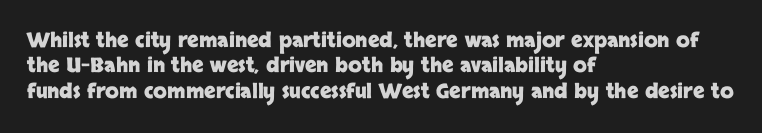
{"italic": "no", "bold": "yes", "underline": "no", "align": "left", "line_spacing": "normal", "line_spacing_ratio": 1.27, "letter_spacing": "normal", "letter_spacing_em": 0.0, "glyph_px": 20}
